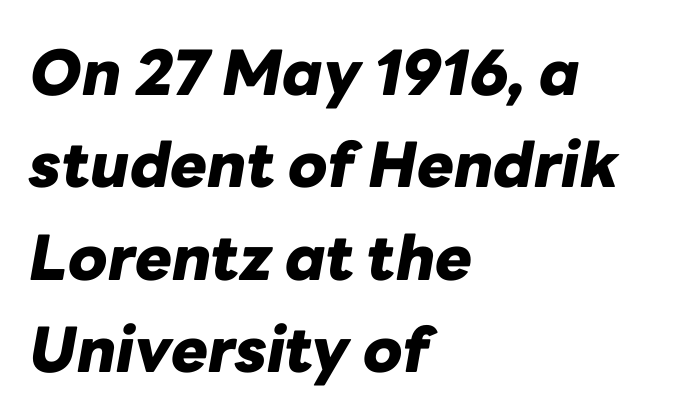
Q: Is the text bold? A: Yes.
Q: Is the text italic (slanted)? A: Yes, it leans right by about 10 degrees.
Q: Is the text underlined? A: No.
Q: How is the paragraph aligned? A: Left-aligned.
Q: Is the spacing between letters normal or unusually wide? A: Normal.
Q: Is the spacing between lines tight, normal or loose? A: Normal.
Q: Width (condensed, normal, or wide)? A: Normal.
Q: Stroke contrast? A: Low.
Q: x-height? A: Medium.
Q: Monospaced? A: No.
